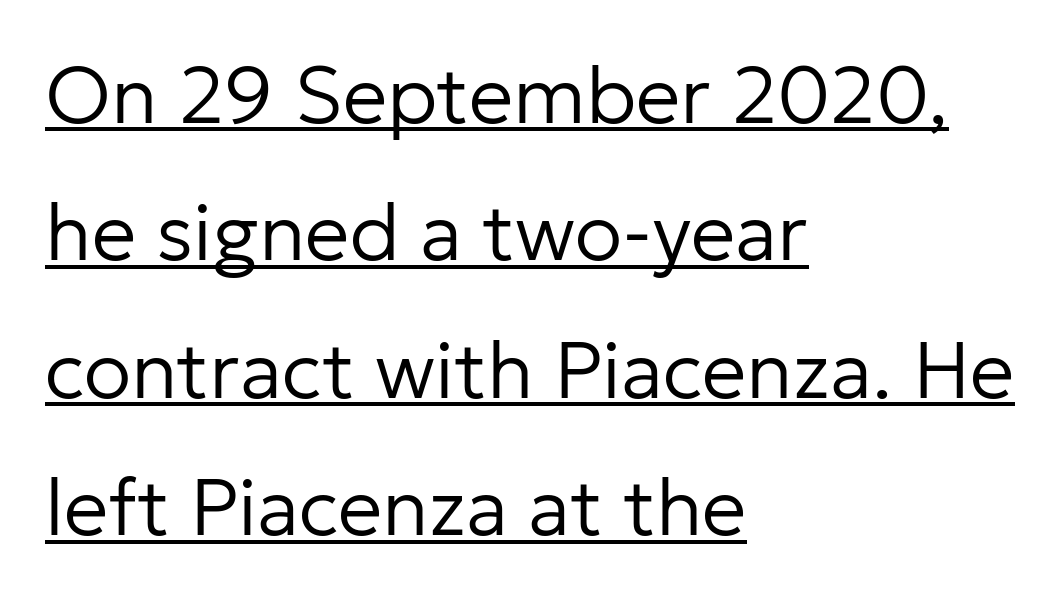
The image shows 79 px regular-weight sans-serif type, upright; set left-aligned, line spacing 1.74x, normal letter spacing, underlined; low stroke contrast and a medium x-height.
